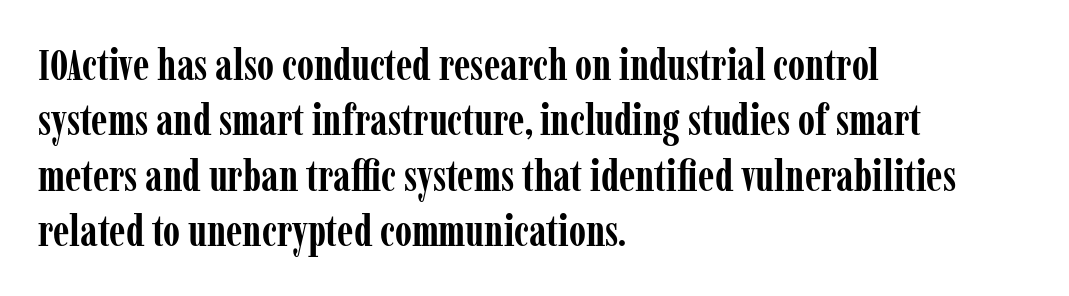
{"serif": "yes", "italic": "no", "bold": "yes", "weight": "semibold", "width": "condensed", "stroke_contrast": "low", "x_height": "medium", "monospaced": "no", "underline": "no", "align": "left", "line_spacing": "normal", "line_spacing_ratio": 1.26, "letter_spacing": "normal", "letter_spacing_em": 0.0, "glyph_px": 44}
